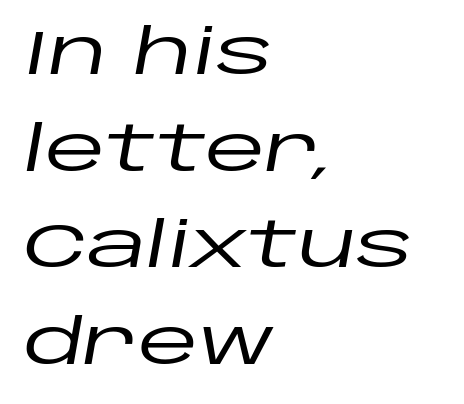
A typesetter would call this zero additional tracking. Quick note: italic. Teacher's note: observe the even left margin — that is flush-left alignment. These lines are rendered in a variable-pitch font. Students, observe: this is what conventionally led text looks like. Just letters on the line, the space beneath them empty.
